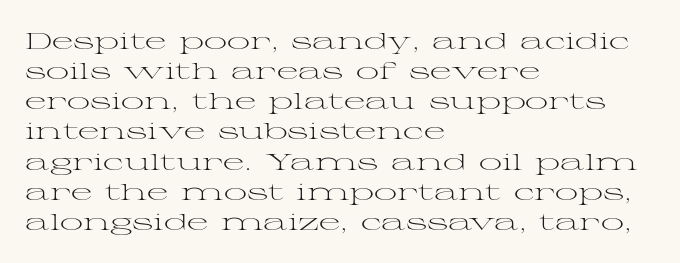
The image shows 23 px text type, upright; set left-aligned, normal line spacing (1.31x), normal letter spacing, not underlined.
